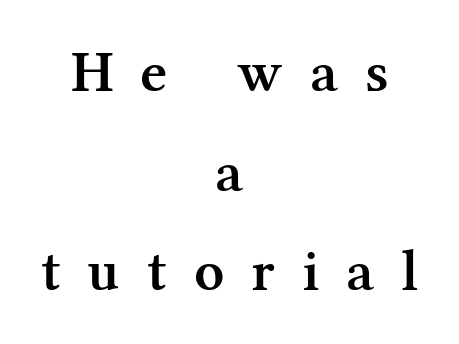
{"serif": "yes", "italic": "no", "bold": "semi", "weight": "semibold", "width": "normal", "stroke_contrast": "medium", "x_height": "medium", "monospaced": "no", "underline": "no", "align": "center", "line_spacing": "normal", "line_spacing_ratio": 1.69, "letter_spacing": "wide", "letter_spacing_em": 0.46, "glyph_px": 59}
